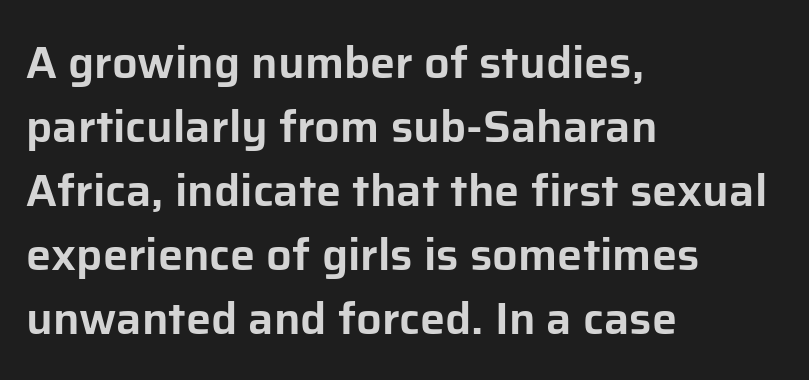
Q: Is the text italic (slanted)? A: No, it is upright.
Q: Is the typeface a serif or a sans-serif typeface? A: Sans-serif.
Q: Is the text underlined? A: No.
Q: How is the paragraph aligned? A: Left-aligned.
Q: Is the spacing between letters normal or unusually wide? A: Normal.
Q: Is the spacing between lines tight, normal or loose? A: Normal.
Q: Width (condensed, normal, or wide)? A: Normal.
Q: Stroke contrast? A: Low.
Q: x-height? A: Medium.
Q: Monospaced? A: No.
